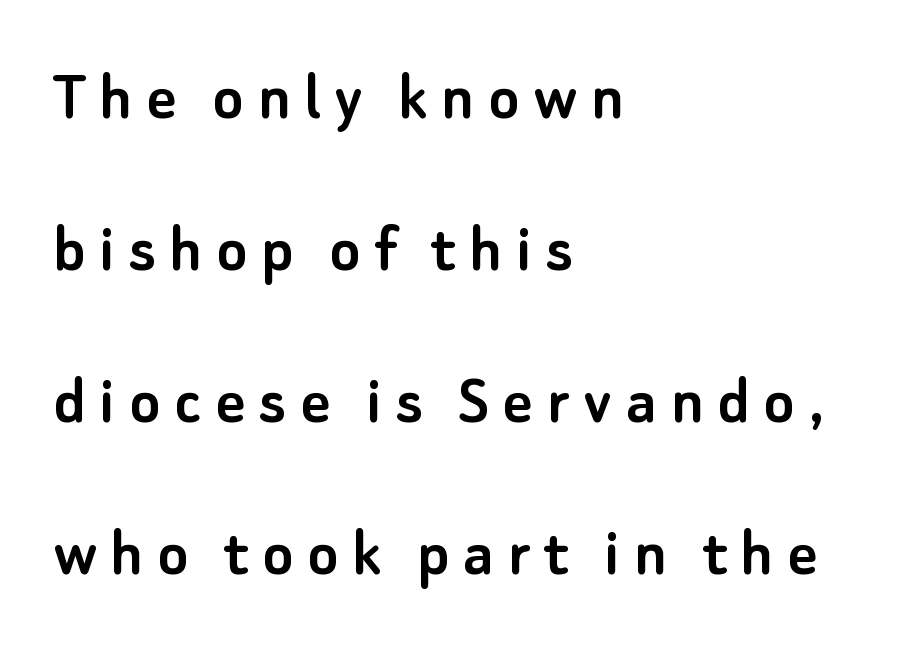
The words here are not underlined. Unlike a traditional serif, this face leaves its strokes unadorned. Varying glyph widths throughout — classic text-font behaviour. No italicization has been applied; the sample stays upright. Every row of glyphs begins at an identical x-position on the left.
